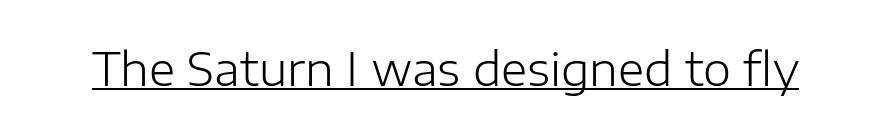
In terms of letterform style, serifs are entirely absent. Here the designer chose a conventional face with non-uniform glyph widths. Compared with a typical body face, this is equally light or lighter still. Students, note that the glyphs here touch the page at normal intervals. Style check: upright.
